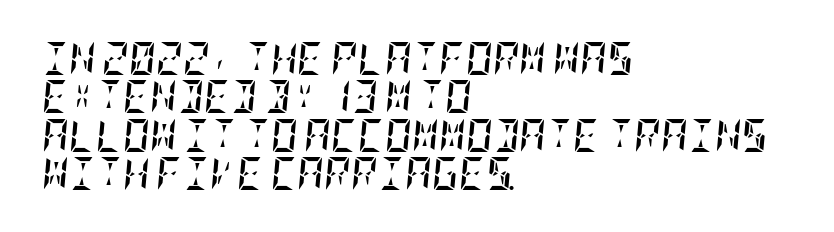
The typesetting leans heavy: a genuine bold. Yep, that's italic — everything's leaning. The paragraph has a hard left edge and a soft right edge. Nothing unusual about the tracking: characters are spaced as the font intends.
